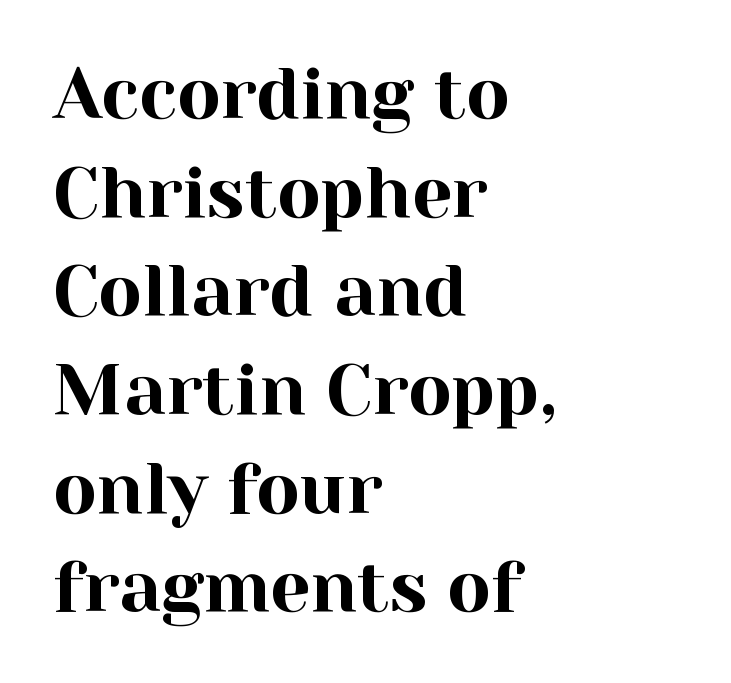
This is the regular roman posture of the typeface. The rendering uses natural spacing where letterforms have individual widths. A typesetter would call this zero additional tracking. Descenders hang freely into open space.
